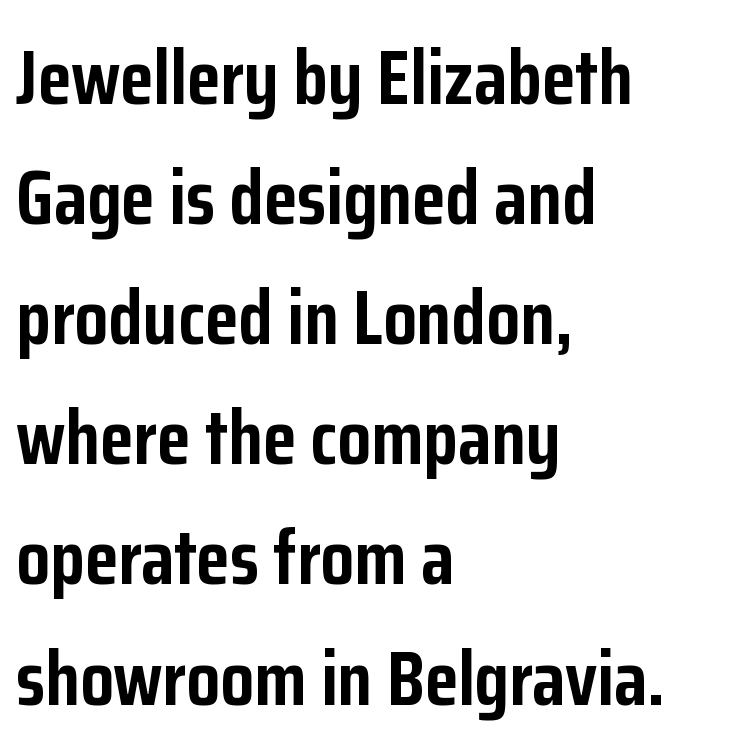
The image shows 77 px semibold, condensed sans-serif type, upright; set left-aligned, normal line spacing (1.56x), normal letter spacing, not underlined; low stroke contrast and a medium x-height.
